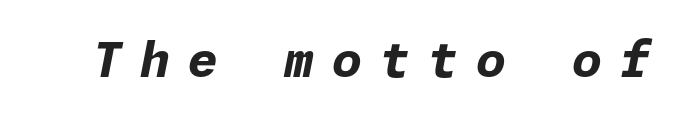
The image shows 48 px bold type, italic (leaning right); set unusually wide letter spacing (+0.38 em), not underlined; low stroke contrast and a medium x-height.
